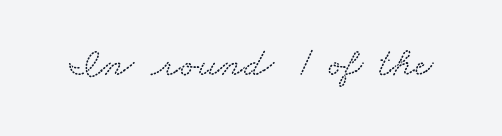
The image shows 41 px wide serif type; set normal letter spacing, not underlined; medium stroke contrast and a small x-height.
